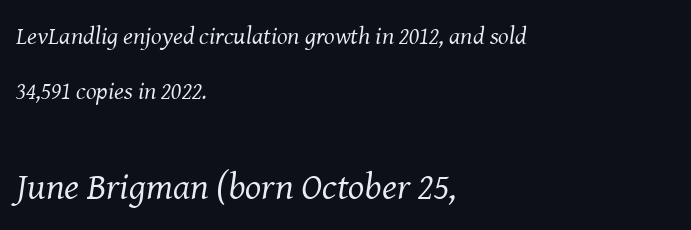
The image shows 38 px regular-weight serif type, italic (leaning right); set left-aligned, loose line spacing (2.22x), normal letter spacing, not underlined; the second (bottom) block is 1.52x larger; medium stroke contrast and a medium x-height.
